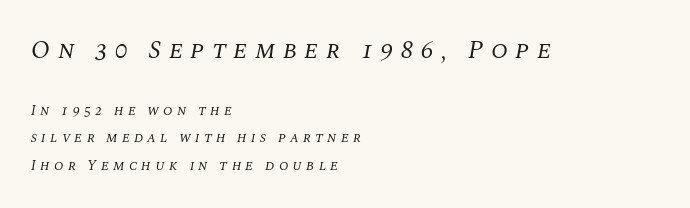
{"italic": "yes", "lean": "right", "slant_degrees": 10, "bold": "no", "underline": "no", "align": "left", "line_spacing": "loose", "line_spacing_ratio": 1.96, "letter_spacing": "wide", "letter_spacing_em": 0.3, "larger_block": "first", "size_ratio": 1.79, "glyph_px": 25}
